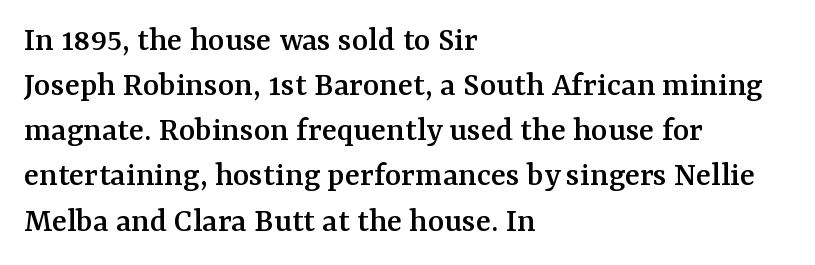
Nobody touched the tracking dial on this one. Each line starts at the same left margin while the right side varies. This rendering features lettering with no underline. In terms of leading, this rendering sits right in the middle. Think of a printed novel: that variable character pitch is what you see here.
